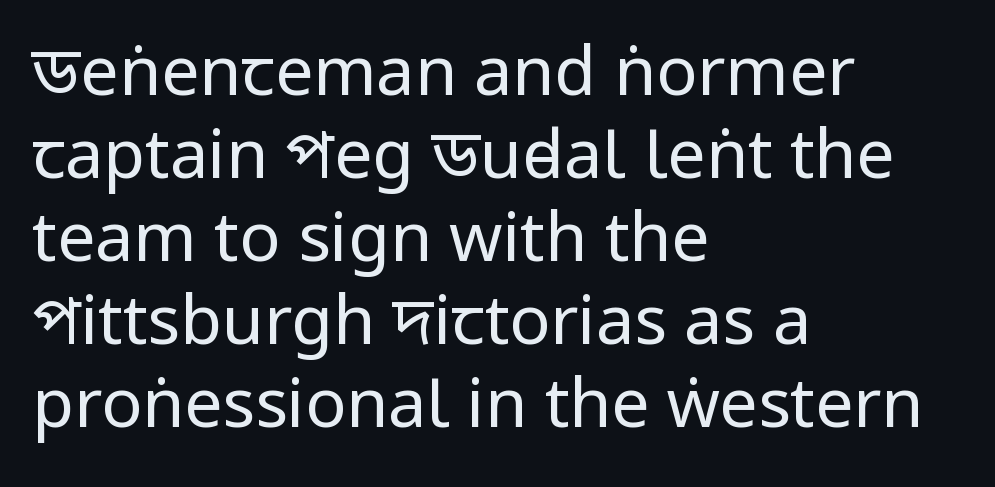
The passage shown is not underscored anywhere. Typographically, this falls in the sans-serif category. Tall strokes in this sample are plumb rather than angled. The weight would be labelled regular, book, light, or lighter still. Notice how the passage keeps a crisp vertical edge on the left only. Nobody touched the tracking dial on this one.
